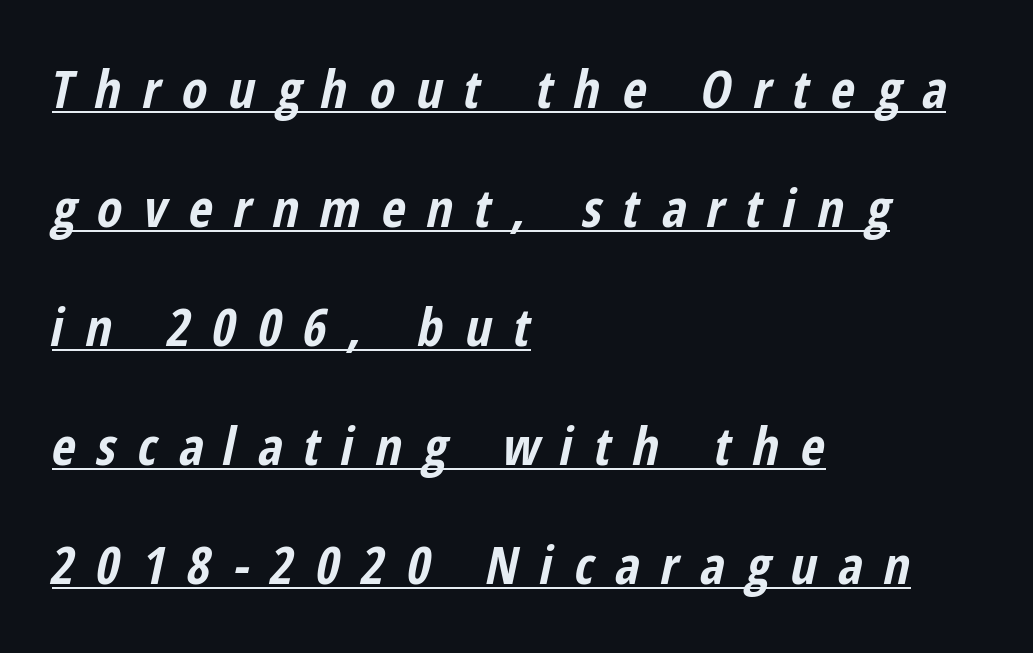
The image shows 52 px bold, condensed type, italic (leaning right); set left-aligned, loose line spacing (2.29x), unusually wide letter spacing (+0.41 em), underlined; low stroke contrast and a medium x-height.
